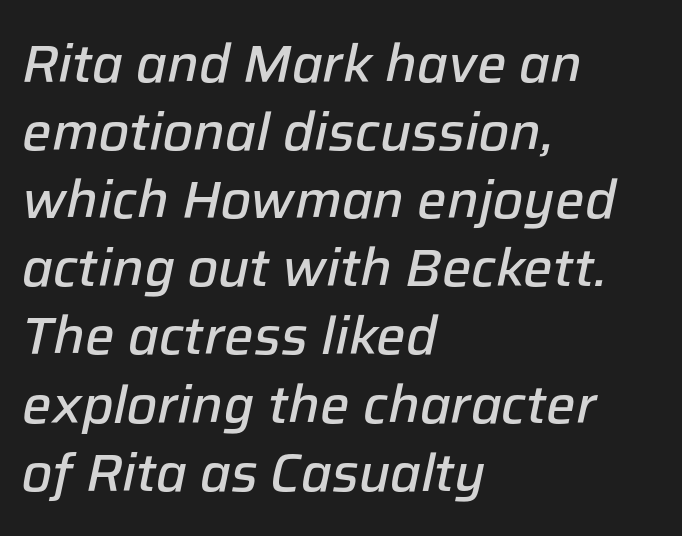
{"italic": "yes", "lean": "right", "slant_degrees": 12, "bold": "semi", "weight": "semibold", "width": "normal", "stroke_contrast": "low", "x_height": "medium", "monospaced": "no", "underline": "no", "align": "left", "line_spacing": "normal", "line_spacing_ratio": 1.31, "letter_spacing": "normal", "letter_spacing_em": 0.0, "glyph_px": 52}
